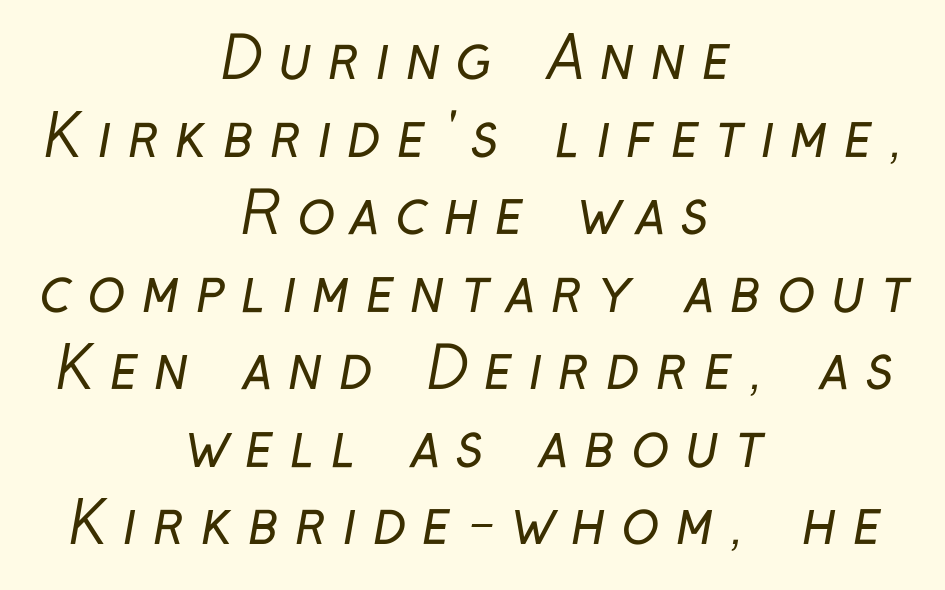
Q: Is the text bold? A: No.
Q: Is the typeface a serif or a sans-serif typeface? A: Sans-serif.
Q: Is the text underlined? A: No.
Q: How is the paragraph aligned? A: Centered.
Q: Is the spacing between letters normal or unusually wide? A: Unusually wide.
Q: Is the spacing between lines tight, normal or loose? A: Normal.
Q: Width (condensed, normal, or wide)? A: Condensed.
Q: Stroke contrast? A: Low.
Q: x-height? A: Medium.
Q: Monospaced? A: No.
